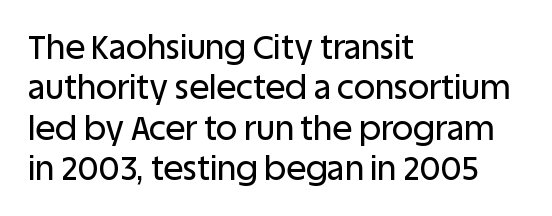
{"serif": "no", "italic": "no", "width": "normal", "stroke_contrast": "low", "x_height": "large", "monospaced": "no", "underline": "no", "align": "left", "line_spacing_ratio": 1.22, "letter_spacing": "normal", "letter_spacing_em": 0.0, "glyph_px": 33}
